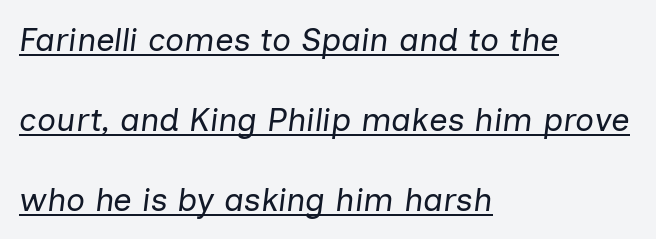
The image shows 33 px regular-weight type, italic (leaning right); set left-aligned, loose line spacing (2.42x), normal letter spacing, underlined; low stroke contrast and a medium x-height.
